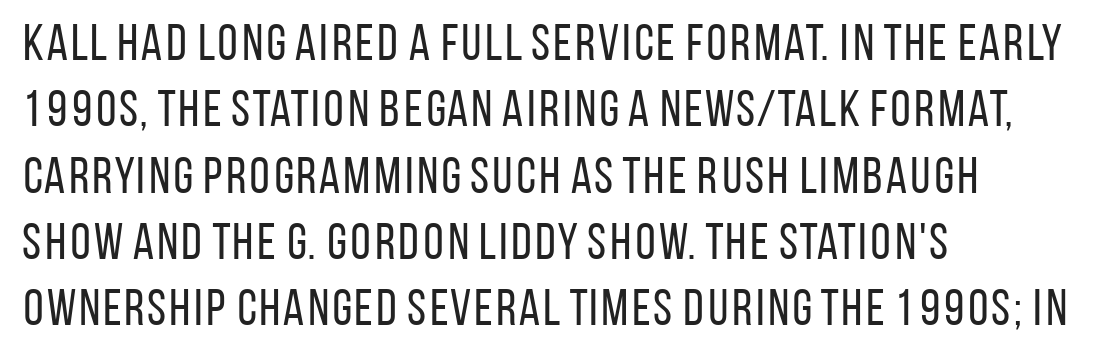
The image shows 51 px regular-weight, condensed sans-serif type, upright; set left-aligned, normal line spacing (1.3x), normal letter spacing, not underlined; low stroke contrast and a large x-height.
